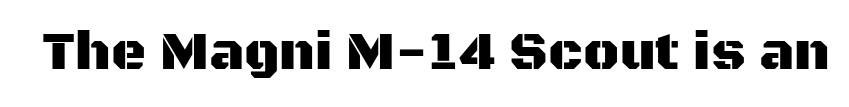
{"serif": "no", "italic": "no", "width": "normal", "stroke_contrast": "medium", "x_height": "large", "monospaced": "no", "underline": "no", "letter_spacing": "normal", "letter_spacing_em": 0.0, "glyph_px": 54}
